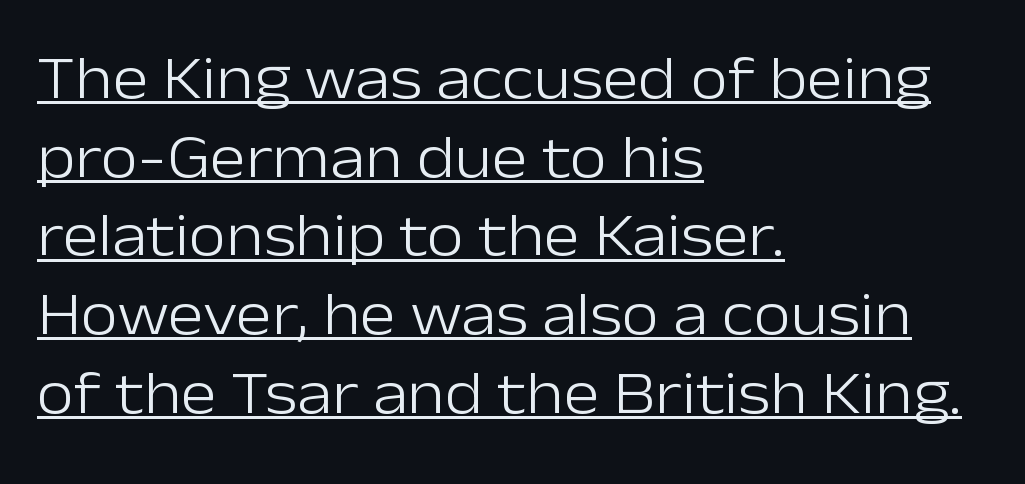
The image shows 61 px light sans-serif type, upright; set left-aligned, normal line spacing (1.29x), normal letter spacing, underlined; low stroke contrast and a medium x-height.
